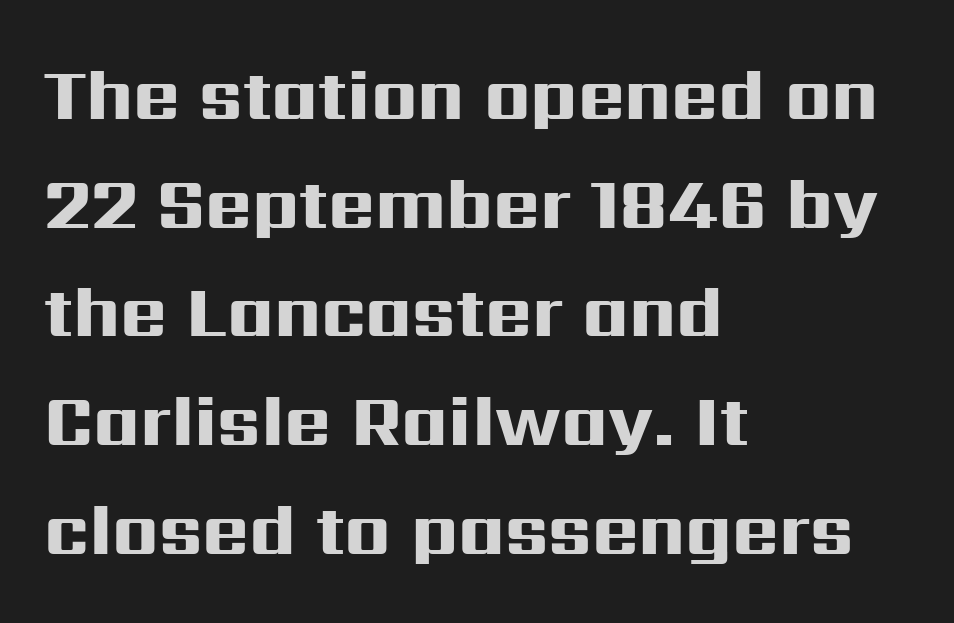
Q: Is the text bold? A: Yes.
Q: Is the text italic (slanted)? A: No, it is upright.
Q: Is the typeface a serif or a sans-serif typeface? A: Sans-serif.
Q: Is the text underlined? A: No.
Q: How is the paragraph aligned? A: Left-aligned.
Q: Is the spacing between letters normal or unusually wide? A: Normal.
Q: Is the spacing between lines tight, normal or loose? A: Normal.
Q: Width (condensed, normal, or wide)? A: Wide.
Q: Stroke contrast? A: High.
Q: x-height? A: Medium.
Q: Monospaced? A: No.
